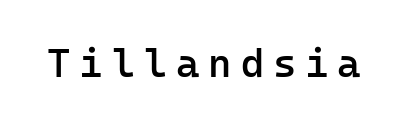
Q: Is the text bold? A: Semi-bold.
Q: Is the text italic (slanted)? A: No, it is upright.
Q: Is the typeface a serif or a sans-serif typeface? A: Sans-serif.
Q: Is the text underlined? A: No.
Q: Is the spacing between letters normal or unusually wide? A: Unusually wide.
Q: Width (condensed, normal, or wide)? A: Normal.
Q: Stroke contrast? A: Low.
Q: x-height? A: Medium.
Q: Monospaced? A: Yes.
